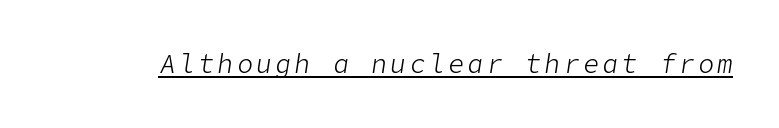
The passage shown is not bold in any degree. This is underlined copy, the kind a proofreader might mark for attention. There's an unmistakable incline to the writing here.
